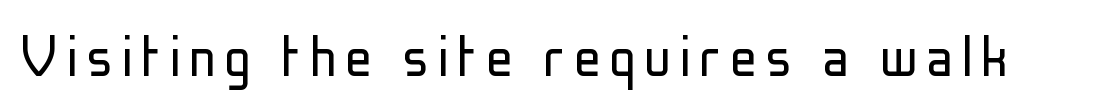
Q: Is the text bold? A: No.
Q: Is the text italic (slanted)? A: No, it is upright.
Q: Is the typeface a serif or a sans-serif typeface? A: Sans-serif.
Q: Is the text underlined? A: No.
Q: Width (condensed, normal, or wide)? A: Condensed.
Q: Stroke contrast? A: Low.
Q: x-height? A: Medium.
Q: Monospaced? A: No.
